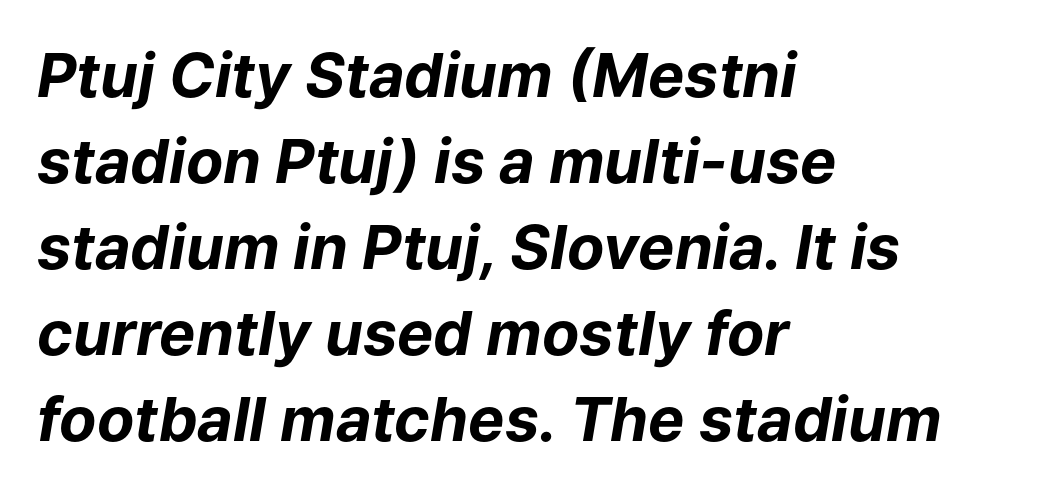
Q: Is the text bold? A: Yes.
Q: Is the text italic (slanted)? A: Yes, it leans right by about 9 degrees.
Q: Is the text underlined? A: No.
Q: How is the paragraph aligned? A: Left-aligned.
Q: Is the spacing between letters normal or unusually wide? A: Normal.
Q: Is the spacing between lines tight, normal or loose? A: Normal.
Q: Width (condensed, normal, or wide)? A: Normal.
Q: Stroke contrast? A: Low.
Q: x-height? A: Medium.
Q: Monospaced? A: No.
